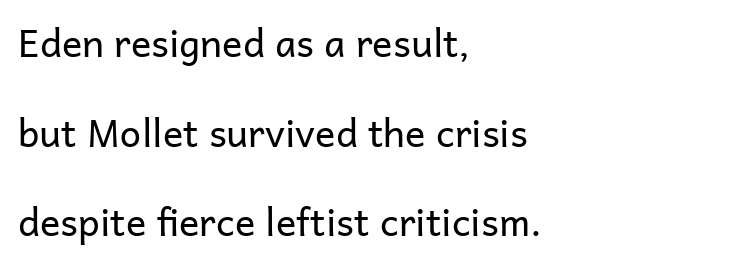
{"serif": "no", "italic": "no", "bold": "no", "weight": "regular", "width": "normal", "stroke_contrast": "low", "x_height": "medium", "monospaced": "no", "underline": "no", "align": "left", "line_spacing": "loose", "line_spacing_ratio": 2.36, "letter_spacing": "normal", "letter_spacing_em": 0.0, "glyph_px": 38}
